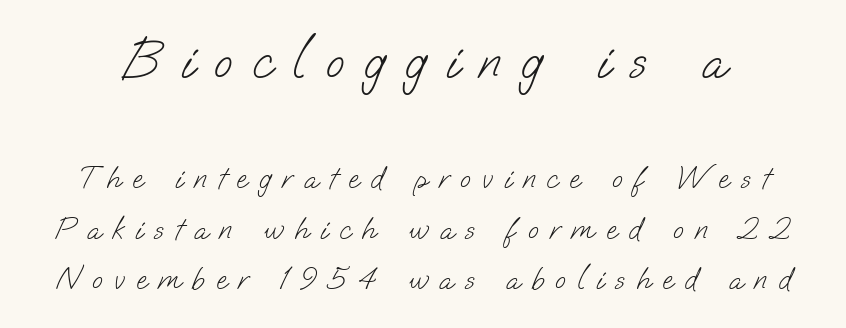
The image shows 54 px light sans-serif type; set normal line spacing (1.63x), unusually wide letter spacing (+0.37 em), not underlined; the first (top) block is 1.74x larger; low stroke contrast and a small x-height.
